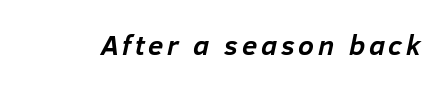
A dark, heavy texture on the line: the type is bold. The specimen reads as italic at a glance. Think of a printed novel: that variable character pitch is what you see here. The specimen omits any rule beneath the text block's lines.
